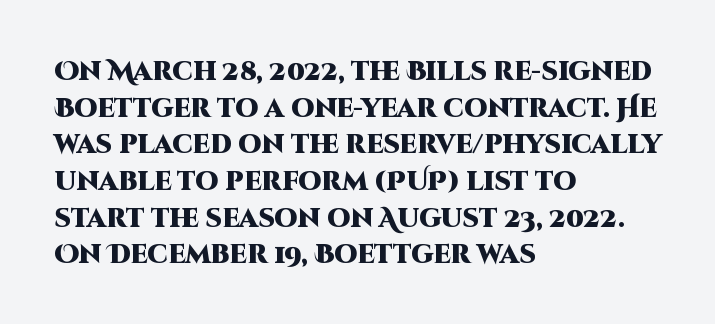
Caption: multi-line text, flush left, ragged right. Look at the tracking — it's just the regular setting, nothing added. Upright lettering throughout. The passage shown is emphatically bold. The passage shown is not underscored anywhere.
